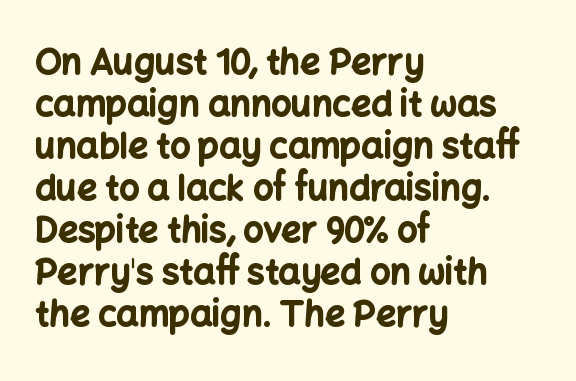
The passage shown has conventional tracking throughout. Do the characters align in a grid? No, the font is proportional. This sample uses an upright cut, with every glyph sitting square on the baseline. Weight: bold. The characters display no serif detailing; their extremities are plain.
